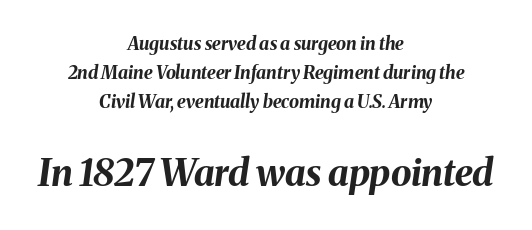
The image shows 37 px bold type, italic (leaning right); set centered, normal line spacing (1.62x), normal letter spacing, not underlined; the second (bottom) block is 2.06x larger; medium stroke contrast and a medium x-height.
